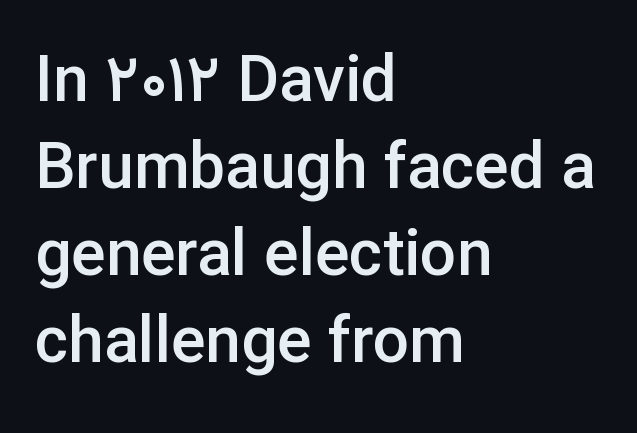
{"serif": "no", "italic": "no", "bold": "semi", "weight": "semibold", "width": "normal", "stroke_contrast": "low", "x_height": "medium", "monospaced": "no", "underline": "no", "align": "left", "line_spacing": "normal", "line_spacing_ratio": 1.36, "letter_spacing": "normal", "letter_spacing_em": 0.0, "glyph_px": 64}
